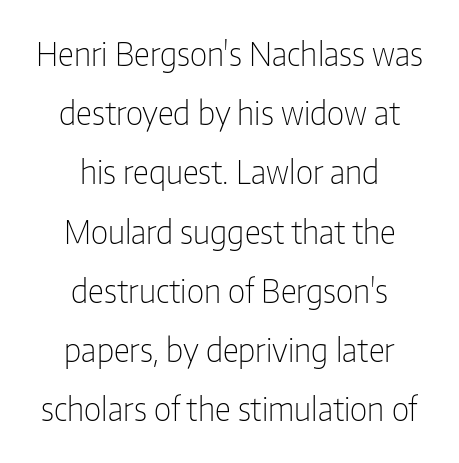
The image shows 32 px light, condensed sans-serif type, upright; set centered, line spacing 1.85x, normal letter spacing, not underlined; low stroke contrast and a medium x-height.
